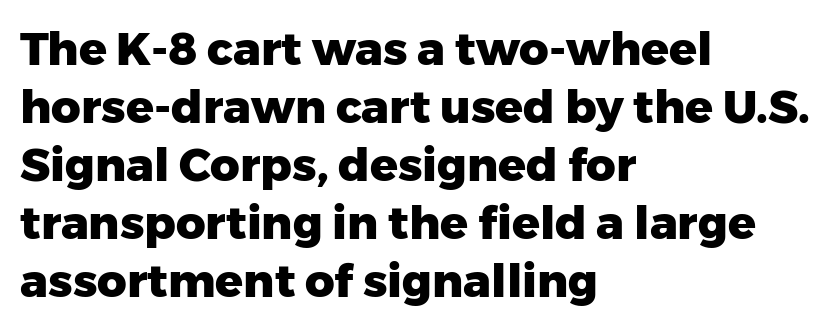
Q: Is the text bold? A: Yes.
Q: Is the text italic (slanted)? A: No, it is upright.
Q: Is the typeface a serif or a sans-serif typeface? A: Sans-serif.
Q: Is the text underlined? A: No.
Q: How is the paragraph aligned? A: Left-aligned.
Q: Is the spacing between letters normal or unusually wide? A: Normal.
Q: Is the spacing between lines tight, normal or loose? A: Normal.
Q: Width (condensed, normal, or wide)? A: Normal.
Q: Stroke contrast? A: Low.
Q: x-height? A: Medium.
Q: Monospaced? A: No.
